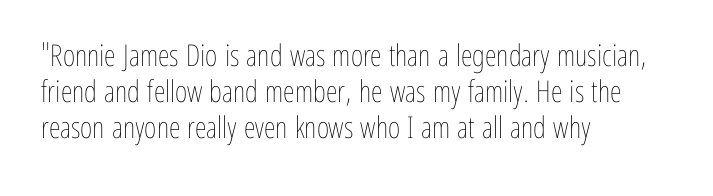
Do the characters align in a grid? No, the font is proportional. Every character sits straight up, as roman type does. There is no visible air inserted between adjacent glyphs. The paragraph has a hard left edge and a soft right edge. The passage shown is not underscored anywhere. Ink coverage per letter is moderate at most.
